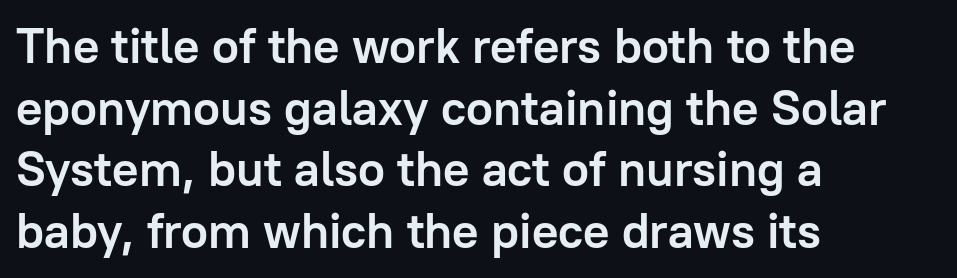
The image shows 49 px semibold sans-serif type, upright; set left-aligned, normal line spacing (1.26x), normal letter spacing, not underlined; low stroke contrast and a medium x-height.
